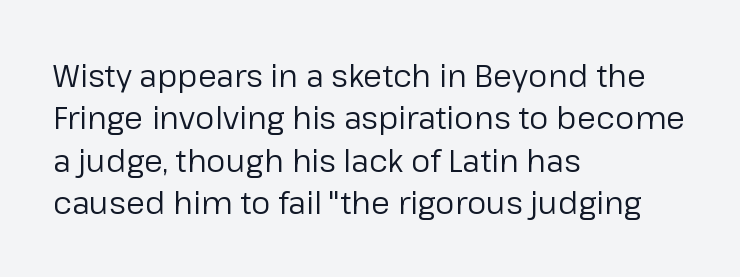
{"serif": "no", "italic": "no", "bold": "no", "weight": "regular", "width": "normal", "stroke_contrast": "low", "x_height": "medium", "monospaced": "no", "underline": "no", "align": "left", "line_spacing": "normal", "line_spacing_ratio": 1.37, "letter_spacing": "normal", "letter_spacing_em": 0.0, "glyph_px": 31}
